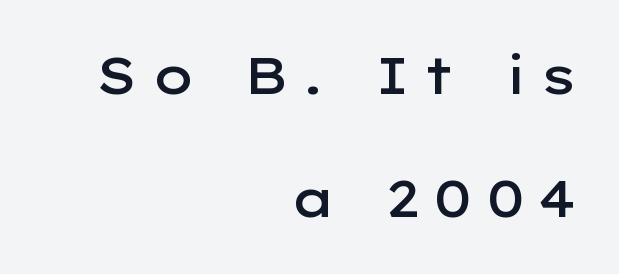
Q: Is the text bold? A: Semi-bold.
Q: Is the text italic (slanted)? A: No, it is upright.
Q: Is the typeface a serif or a sans-serif typeface? A: Sans-serif.
Q: Is the text underlined? A: No.
Q: How is the paragraph aligned? A: Right-aligned.
Q: Is the spacing between letters normal or unusually wide? A: Unusually wide.
Q: Is the spacing between lines tight, normal or loose? A: Loose.
Q: Width (condensed, normal, or wide)? A: Wide.
Q: Stroke contrast? A: Low.
Q: x-height? A: Medium.
Q: Monospaced? A: No.
